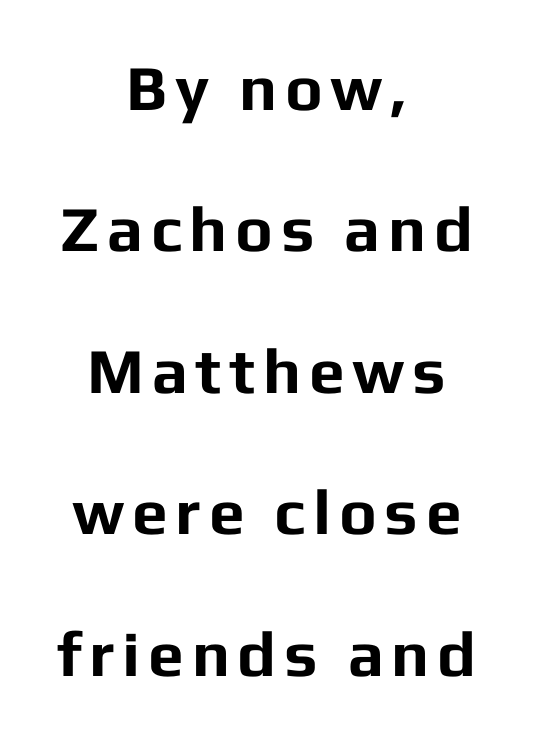
The image shows 64 px bold sans-serif type, upright; set centered, loose line spacing (2.21x), not underlined; low stroke contrast and a medium x-height.
